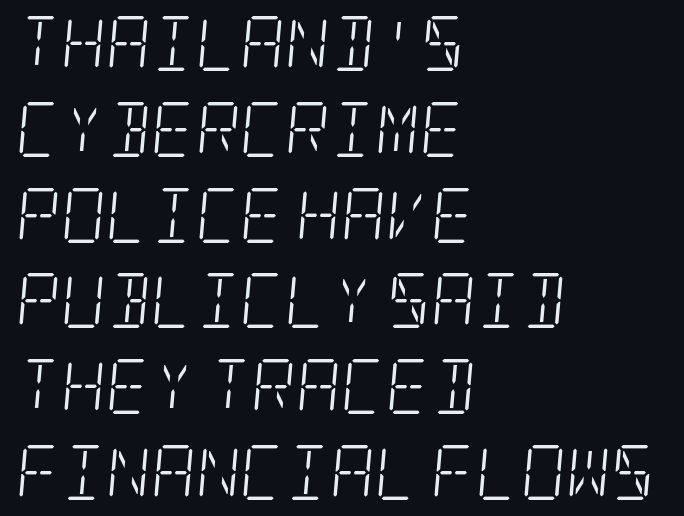
The image shows 55 px light, condensed serif type, italic (leaning right); set left-aligned, normal line spacing (1.56x), normal letter spacing, not underlined; low stroke contrast and a large x-height.
